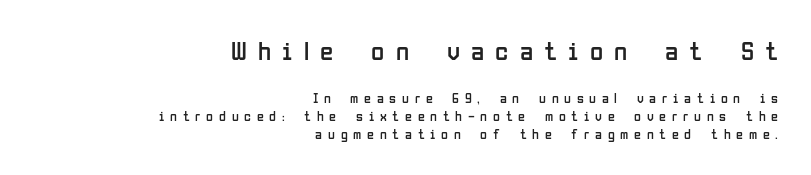
Weight class: somewhere from thin through regular. The paragraph has a hard right edge and a soft left edge. In terms of leading, this rendering sits right in the middle. Do the letters lean? They stand straight. Someone cranked the tracking dial way up on this one. Top chunk: large. Bottom chunk: small.
